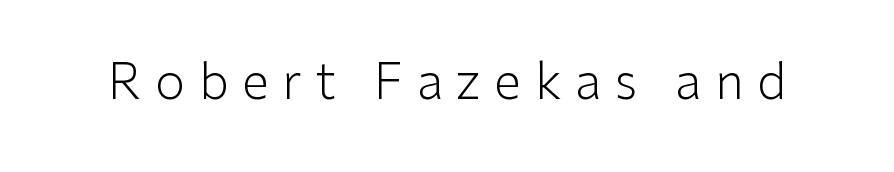
The image shows 49 px light sans-serif type, upright; set unusually wide letter spacing (+0.28 em), not underlined; low stroke contrast and a medium x-height.
